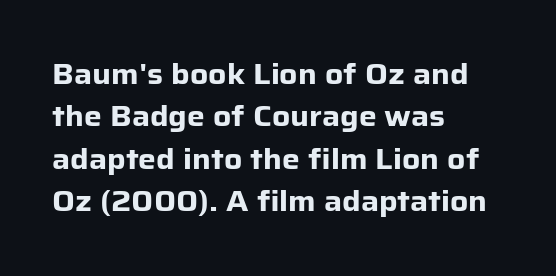
The image shows 28 px heavy sans-serif type, upright; set left-aligned, normal line spacing (1.51x), normal letter spacing, not underlined; low stroke contrast and a medium x-height.
